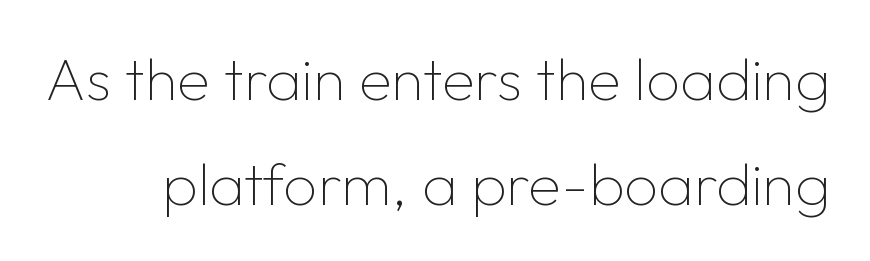
Compared with typical body copy, the letter spacing here is the same. When letters stand straight like this, we call the style roman or upright. A typesetter would label this face a sans. The gap between lines stays unmarked. Looks like regular typesetting: each glyph gets only the width it needs.
